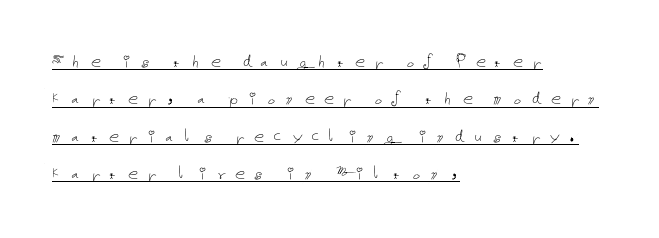
Q: Is the text bold? A: No.
Q: Is the text italic (slanted)? A: No, it is upright.
Q: Is the text underlined? A: Yes.
Q: How is the paragraph aligned? A: Left-aligned.
Q: Is the spacing between letters normal or unusually wide? A: Unusually wide.
